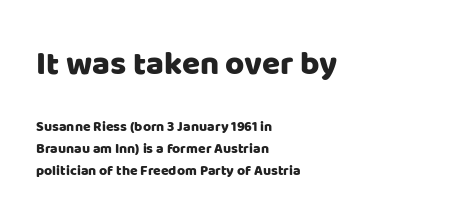
The image shows 33 px sans-serif type, upright; set left-aligned, normal line spacing (1.59x), normal letter spacing, not underlined; the first (top) block is 2.36x larger; low stroke contrast and a large x-height.
